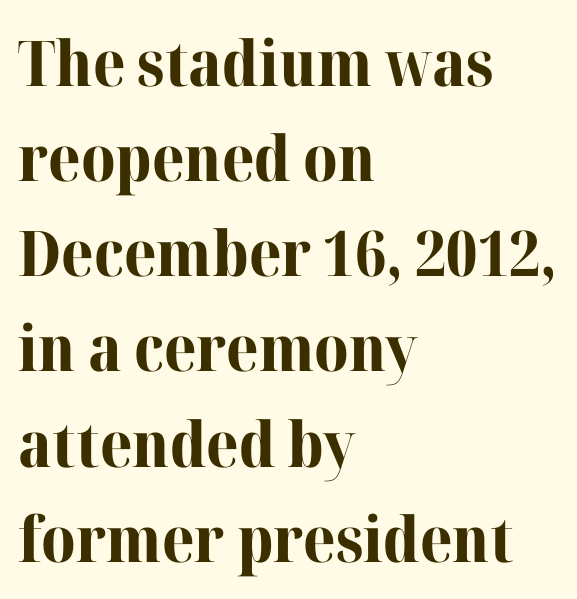
{"serif": "yes", "italic": "no", "bold": "yes", "weight": "bold", "width": "normal", "stroke_contrast": "high", "x_height": "medium", "monospaced": "no", "underline": "no", "align": "left", "line_spacing": "normal", "line_spacing_ratio": 1.51, "letter_spacing": "normal", "letter_spacing_em": 0.0, "glyph_px": 63}
